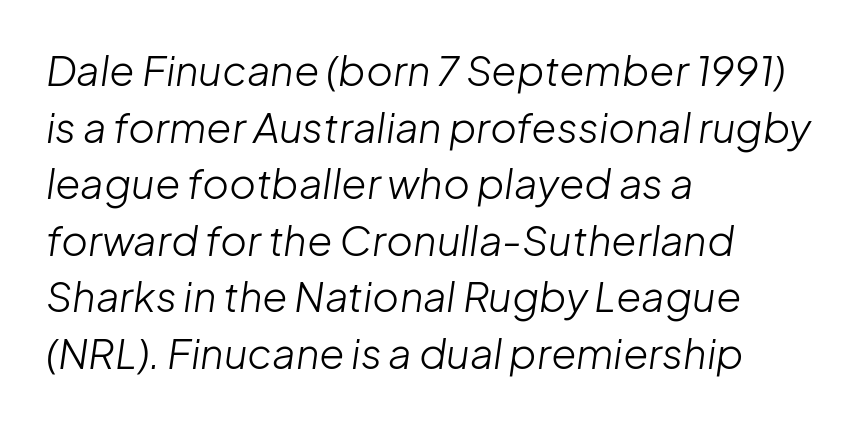
The image shows 41 px light type, italic (leaning right); set left-aligned, normal line spacing (1.38x), normal letter spacing, not underlined; low stroke contrast and a medium x-height.
